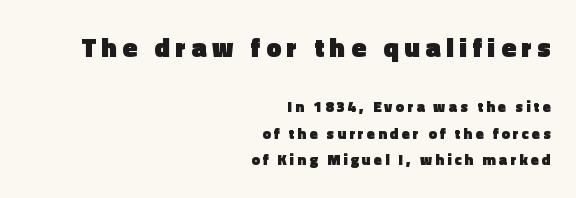
The image shows 27 px bold type, upright; set right-aligned, line spacing 1.77x, unusually wide letter spacing (+0.21 em), not underlined; the first (top) block is 1.8x larger.
